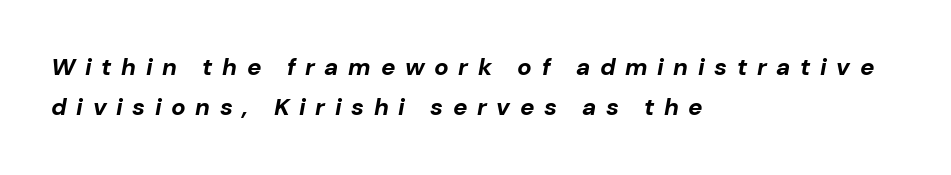
{"italic": "yes", "lean": "right", "slant_degrees": 10, "bold": "yes", "underline": "no", "align": "left", "line_spacing": "normal", "line_spacing_ratio": 1.68, "letter_spacing": "wide", "letter_spacing_em": 0.4, "glyph_px": 24}
